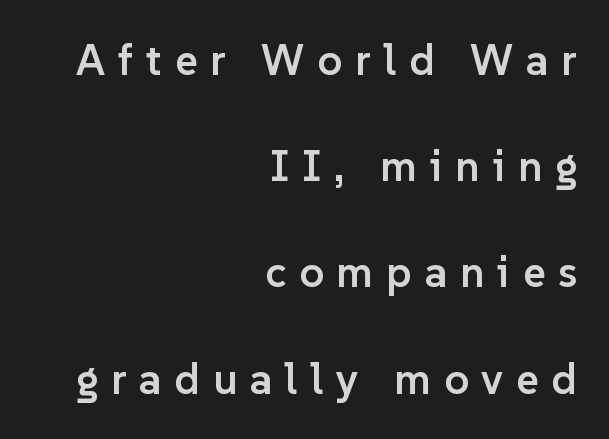
{"serif": "no", "italic": "no", "bold": "semi", "weight": "semibold", "width": "normal", "stroke_contrast": "low", "x_height": "medium", "monospaced": "no", "underline": "no", "align": "right", "line_spacing": "loose", "line_spacing_ratio": 2.47, "letter_spacing": "wide", "letter_spacing_em": 0.3, "glyph_px": 43}
